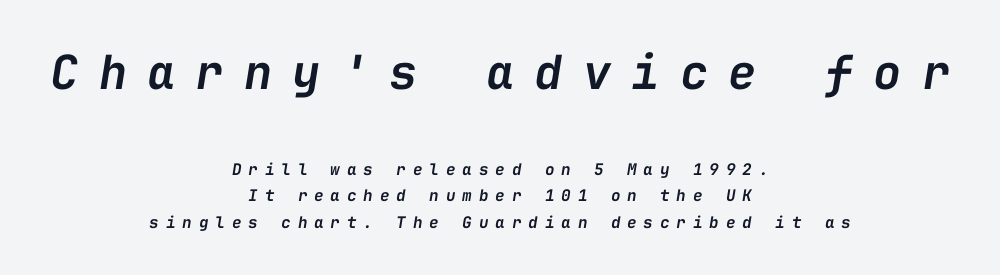
The image shows 47 px semibold type, italic (leaning right), monospaced; set centered, normal line spacing (1.68x), unusually wide letter spacing (+0.43 em), not underlined; the first (top) block is 2.94x larger; low stroke contrast and a medium x-height.
